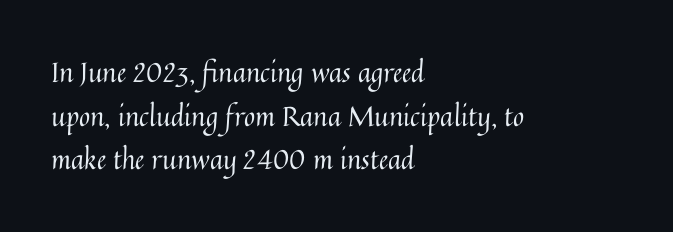
Anything drawn beneath the words? Only blank space. These glyphs show unthickened strokes, regular width or finer. These lines stack with their left ends in a neat column. Vertical spacing — default.
